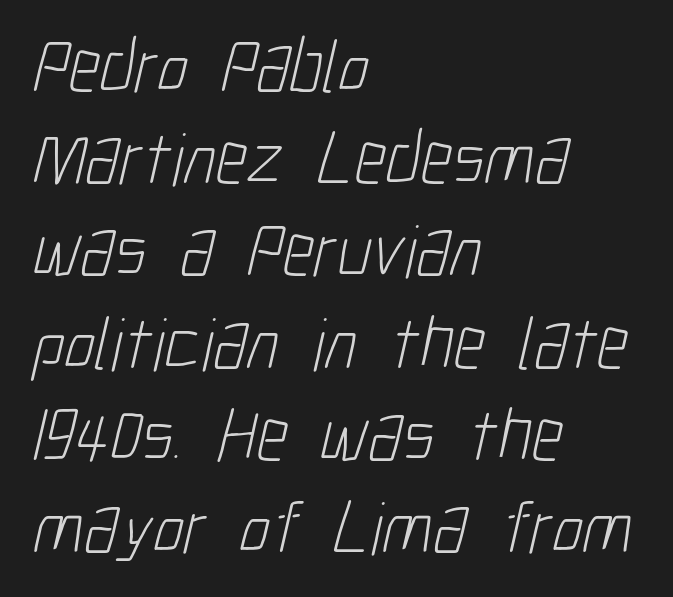
{"serif": "no", "bold": "no", "weight": "light", "width": "condensed", "stroke_contrast": "low", "x_height": "medium", "monospaced": "no", "underline": "no", "align": "left", "line_spacing_ratio": 1.23, "letter_spacing": "normal", "letter_spacing_em": 0.0, "glyph_px": 75}
